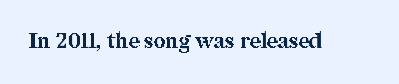
Q: Is the text bold? A: Yes.
Q: Is the text italic (slanted)? A: No, it is upright.
Q: Is the text underlined? A: No.
Q: Is the spacing between letters normal or unusually wide? A: Normal.
